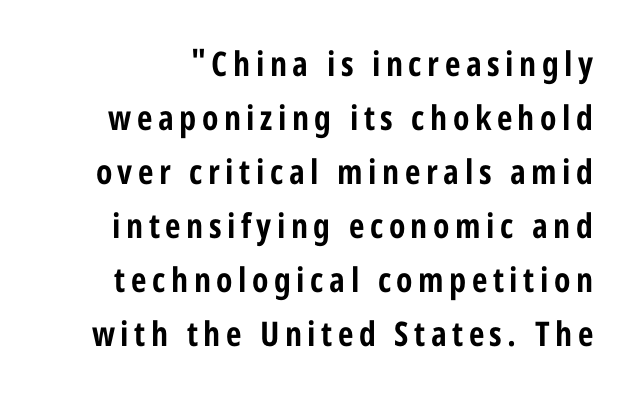
Q: Is the text bold? A: Yes.
Q: Is the text italic (slanted)? A: No, it is upright.
Q: Is the typeface a serif or a sans-serif typeface? A: Sans-serif.
Q: Is the text underlined? A: No.
Q: Is the spacing between lines tight, normal or loose? A: Normal.
Q: Width (condensed, normal, or wide)? A: Condensed.
Q: Stroke contrast? A: Low.
Q: x-height? A: Medium.
Q: Monospaced? A: No.
